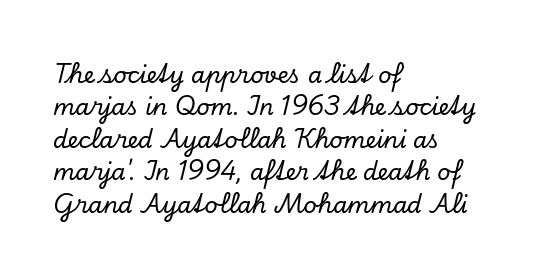
Q: Is the text italic (slanted)? A: Yes, it leans right by about 13 degrees.
Q: Is the text underlined? A: No.
Q: How is the paragraph aligned? A: Left-aligned.
Q: Is the spacing between letters normal or unusually wide? A: Normal.
Q: Is the spacing between lines tight, normal or loose? A: Normal.
